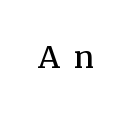
The image shows 30 px semibold serif type, upright; set unusually wide letter spacing (+0.48 em), not underlined; medium stroke contrast and a medium x-height.
